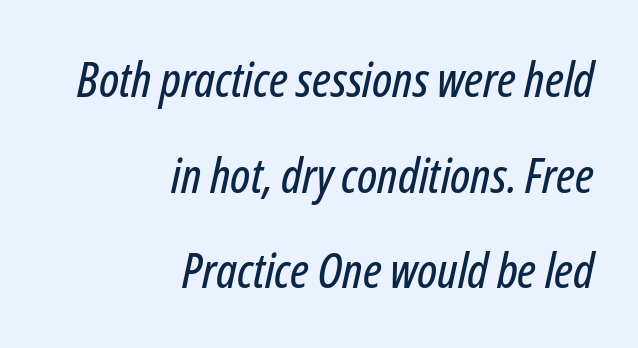
Q: Is the text italic (slanted)? A: Yes, it leans right by about 12 degrees.
Q: Is the text underlined? A: No.
Q: How is the paragraph aligned? A: Right-aligned.
Q: Is the spacing between letters normal or unusually wide? A: Normal.
Q: Is the spacing between lines tight, normal or loose? A: Loose.
Q: Width (condensed, normal, or wide)? A: Condensed.
Q: Stroke contrast? A: Low.
Q: x-height? A: Medium.
Q: Monospaced? A: No.
